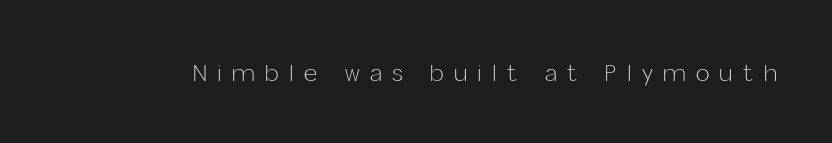
{"italic": "no", "bold": "no", "underline": "no", "letter_spacing": "wide", "letter_spacing_em": 0.45, "glyph_px": 23}
